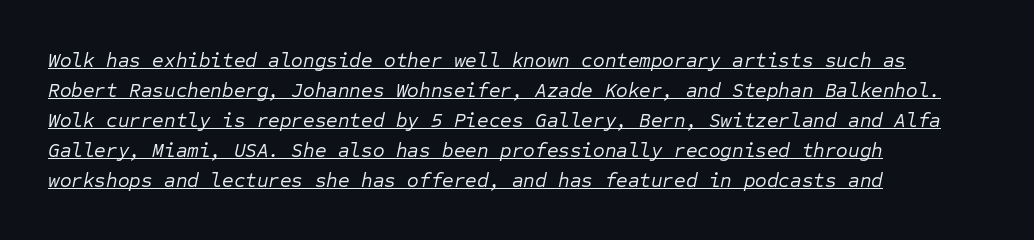
The letters look calm and open, with moderate or lighter stems. In terms of leading, this rendering sits right in the middle. Leftover space on each line is placed entirely after the last word. The horizontal fit of the characters is conventional and even.
